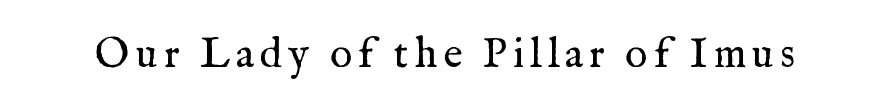
Q: Is the text bold? A: No.
Q: Is the text italic (slanted)? A: No, it is upright.
Q: Is the typeface a serif or a sans-serif typeface? A: Serif.
Q: Is the text underlined? A: No.
Q: Width (condensed, normal, or wide)? A: Normal.
Q: Stroke contrast? A: Medium.
Q: x-height? A: Medium.
Q: Monospaced? A: No.
